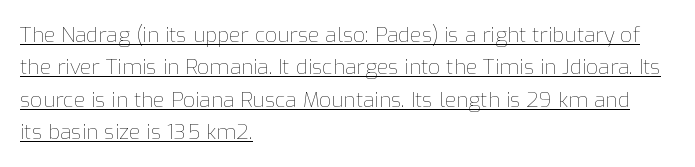
The image shows 21 px text type, upright; set left-aligned, normal line spacing (1.54x), normal letter spacing, underlined.
